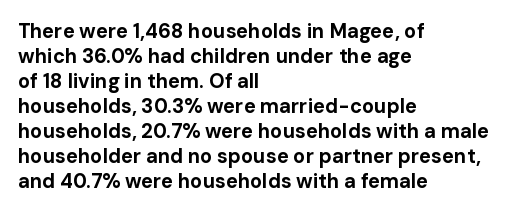
The image shows 20 px bold type, upright; set left-aligned, normal line spacing (1.25x), normal letter spacing, not underlined.
